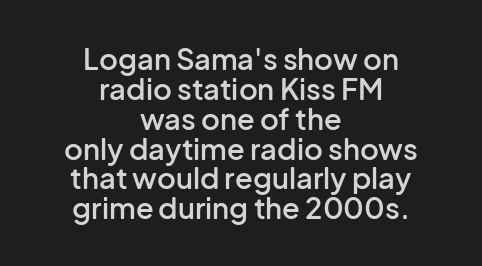
{"serif": "no", "italic": "no", "bold": "semi", "weight": "semibold", "width": "normal", "stroke_contrast": "low", "x_height": "medium", "monospaced": "no", "underline": "no", "align": "center", "line_spacing": "tight", "line_spacing_ratio": 1.03, "letter_spacing": "normal", "letter_spacing_em": 0.0, "glyph_px": 29}
